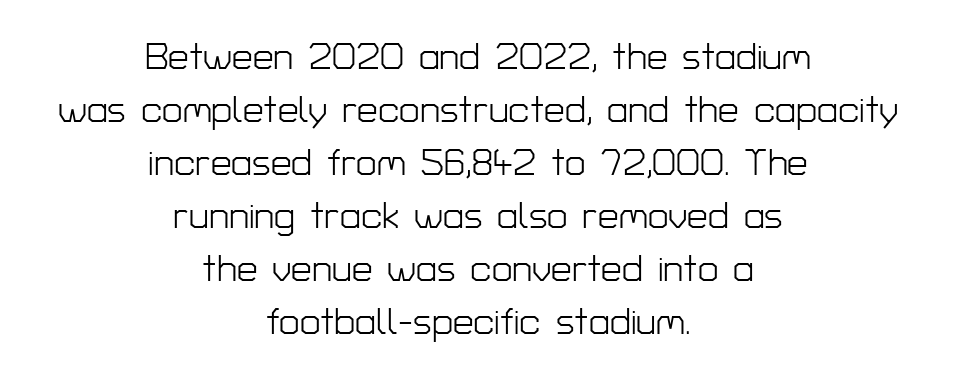
The weight tops out at a normal text grade. Leading matches the norm, producing a regular column. Notice how the stems are strictly vertical — no italics here. Unlike a traditional serif, this face leaves its strokes unadorned. This sample has the flowing, uneven cadence of proportional lettering.
